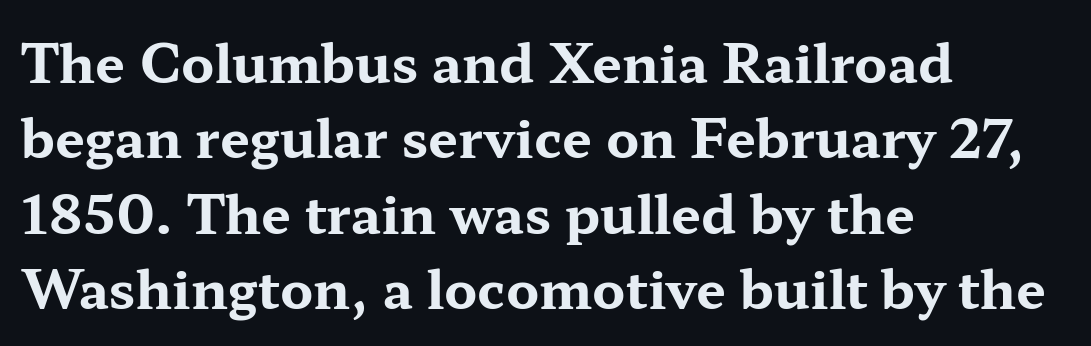
This block has exactly the height ordinary leading produces. Which margin do the lines hug? The left one — the right edge is uneven. Weight check: bold — yes, fully. The string is rendered with underlining switched off. Quick note: not italic, upright. Each letter keeps its own natural width here, so spacing adapts to shape.
